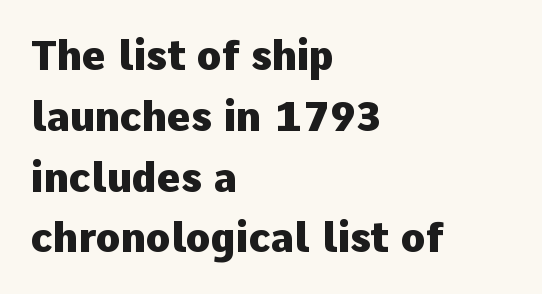
Bare-footed words on every line. A typesetter would mark this as roman, not italic. The typesetter chose a ragged-right arrangement here. Each letter keeps its own natural width here, so spacing adapts to shape. What weight is shown? A full bold with thick strokes. Between one letter and the next there's only the usual sliver of space.
